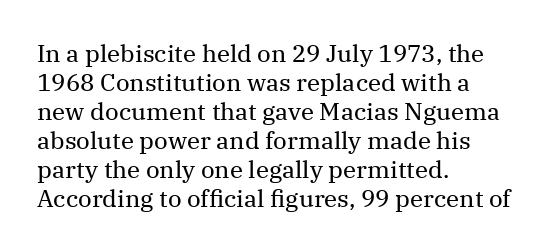
The strokes carry an ordinary text weight at most. Default kerning and tracking; the words read as compact shapes. The gap between lines stays unmarked. Does the lettering tilt? It doesn't — this is upright.
